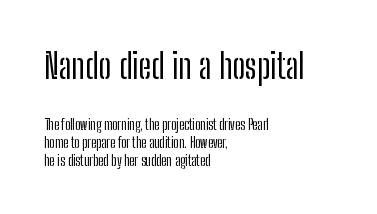
Q: Is the text italic (slanted)? A: No, it is upright.
Q: Is the typeface a serif or a sans-serif typeface? A: Sans-serif.
Q: Is the text underlined? A: No.
Q: How is the paragraph aligned? A: Left-aligned.
Q: Is the spacing between letters normal or unusually wide? A: Normal.
Q: Is the spacing between lines tight, normal or loose? A: Normal.
Q: Which block of text is set in a larger size, the first (top) or the second (bottom)? A: The first (top) one.
Q: Width (condensed, normal, or wide)? A: Condensed.
Q: Stroke contrast? A: Low.
Q: x-height? A: Medium.
Q: Monospaced? A: No.
